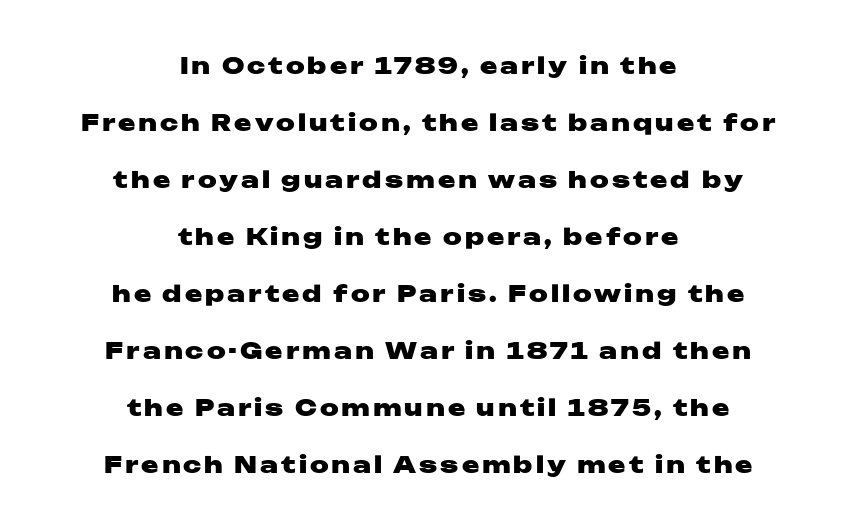
The image shows 23 px bold type, upright; set centered, loose line spacing (2.48x), not underlined.
